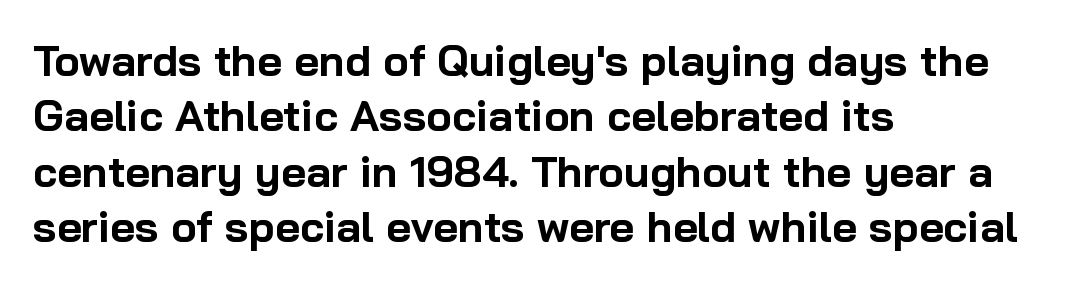
Q: Is the text bold? A: Yes.
Q: Is the text italic (slanted)? A: No, it is upright.
Q: Is the typeface a serif or a sans-serif typeface? A: Sans-serif.
Q: Is the text underlined? A: No.
Q: How is the paragraph aligned? A: Left-aligned.
Q: Is the spacing between letters normal or unusually wide? A: Normal.
Q: Is the spacing between lines tight, normal or loose? A: Normal.
Q: Width (condensed, normal, or wide)? A: Normal.
Q: Stroke contrast? A: Low.
Q: x-height? A: Medium.
Q: Monospaced? A: No.
